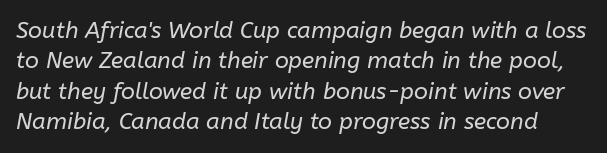
The string is rendered with underlining switched off. The face used here has a pronounced slope to its letters. Regular leading. Honestly, the letter spacing is just normal — you wouldn't notice it. No letter is thick-stroked: the sample isn't bold.
